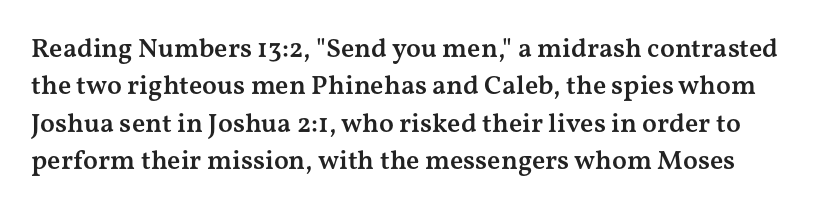
Nobody drew a line under any word here. A fair bit of extra ink — the face is semibold, not bold. Notice how descenders clear the ascenders below comfortably — that's standard leading. When letters stand straight like this, we call the style roman or upright.
